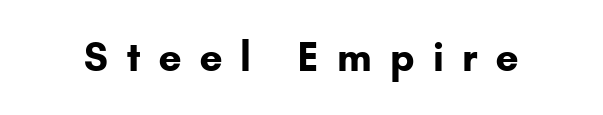
The image shows 38 px bold sans-serif type, upright; set unusually wide letter spacing (+0.49 em), not underlined; low stroke contrast and a small x-height.
